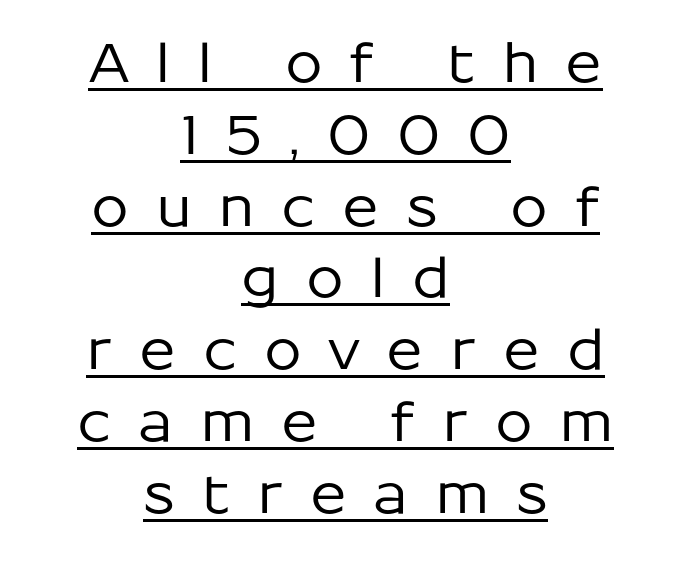
Q: Is the text italic (slanted)? A: No, it is upright.
Q: Is the typeface a serif or a sans-serif typeface? A: Sans-serif.
Q: Is the text underlined? A: Yes.
Q: How is the paragraph aligned? A: Centered.
Q: Is the spacing between letters normal or unusually wide? A: Unusually wide.
Q: Is the spacing between lines tight, normal or loose? A: Normal.
Q: Width (condensed, normal, or wide)? A: Normal.
Q: Stroke contrast? A: Low.
Q: x-height? A: Medium.
Q: Monospaced? A: No.
